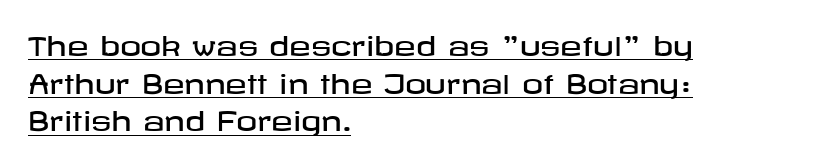
Q: Is the text italic (slanted)? A: No, it is upright.
Q: Is the text underlined? A: Yes.
Q: How is the paragraph aligned? A: Left-aligned.
Q: Is the spacing between letters normal or unusually wide? A: Normal.
Q: Is the spacing between lines tight, normal or loose? A: Normal.
